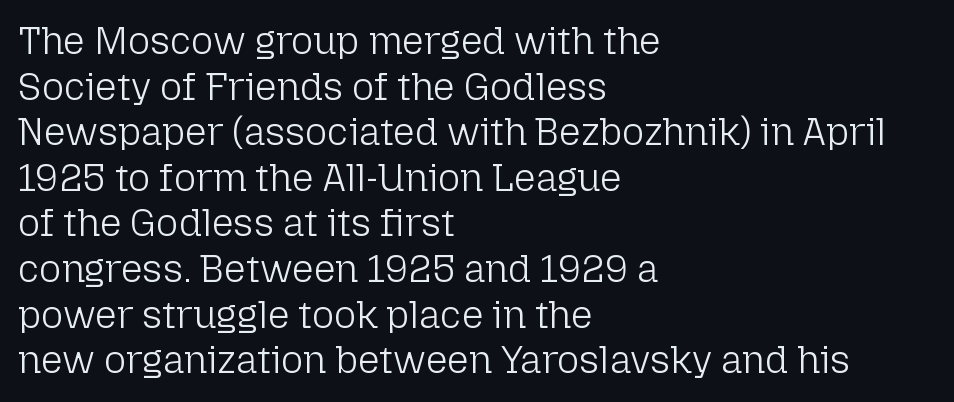
{"serif": "no", "italic": "no", "bold": "no", "weight": "light", "width": "normal", "stroke_contrast": "low", "x_height": "medium", "monospaced": "no", "underline": "no", "align": "left", "line_spacing_ratio": 1.2, "letter_spacing": "normal", "letter_spacing_em": 0.0, "glyph_px": 38}
